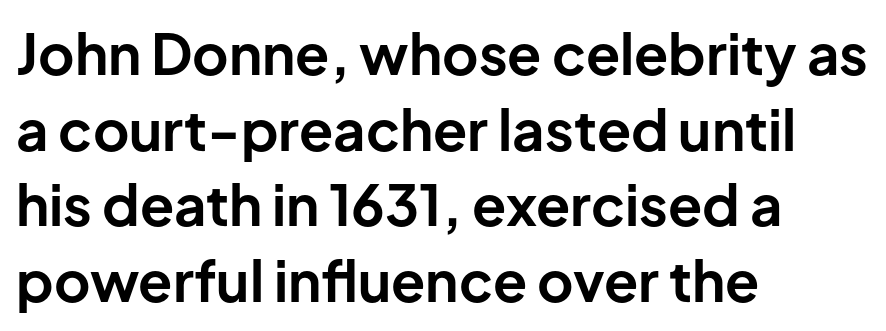
{"serif": "no", "italic": "no", "bold": "yes", "weight": "bold", "width": "normal", "stroke_contrast": "low", "x_height": "medium", "monospaced": "no", "underline": "no", "align": "left", "line_spacing": "normal", "line_spacing_ratio": 1.35, "letter_spacing": "normal", "letter_spacing_em": 0.0, "glyph_px": 56}
